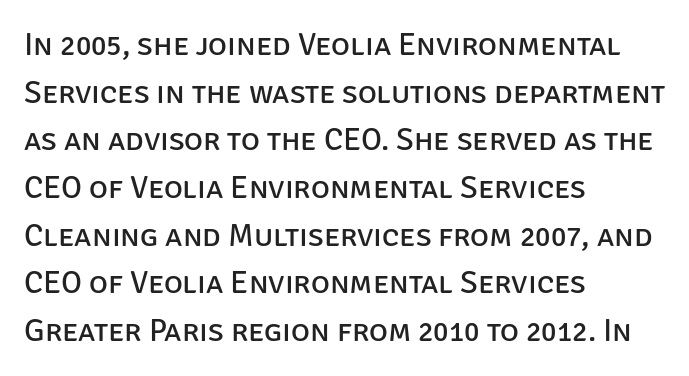
A typesetter would call this proportional, since set widths differ per character. Alignment: flush left. The font is comparable to plain body text, perhaps lighter. The gap between lines stays unmarked. Vertical spacing — default. Do the letters lean? They stand straight.
